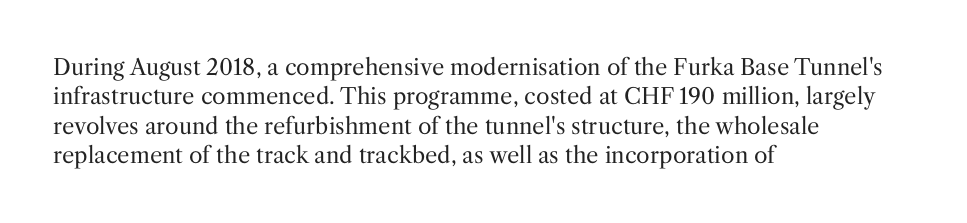
The image shows 22 px text type, upright; set left-aligned, normal line spacing (1.34x), normal letter spacing, not underlined.
